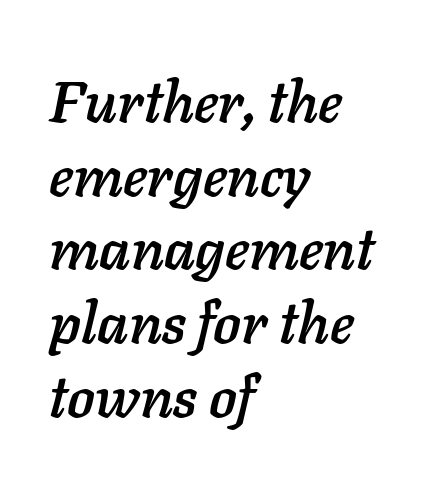
{"italic": "yes", "lean": "right", "slant_degrees": 11, "width": "normal", "stroke_contrast": "low", "x_height": "medium", "monospaced": "no", "underline": "no", "align": "left", "line_spacing": "normal", "line_spacing_ratio": 1.27, "letter_spacing": "normal", "letter_spacing_em": 0.0, "glyph_px": 58}
